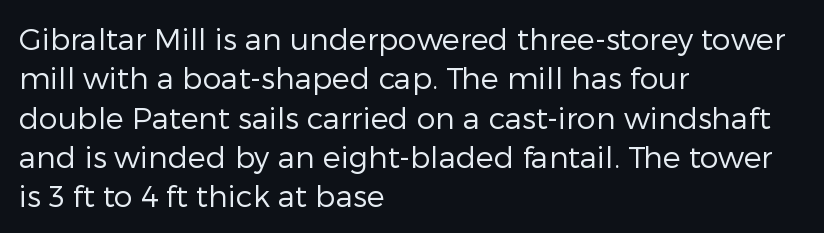
{"serif": "no", "italic": "no", "bold": "no", "weight": "regular", "width": "normal", "stroke_contrast": "low", "x_height": "medium", "monospaced": "no", "underline": "no", "align": "left", "line_spacing": "normal", "line_spacing_ratio": 1.31, "letter_spacing": "normal", "letter_spacing_em": 0.0, "glyph_px": 30}
